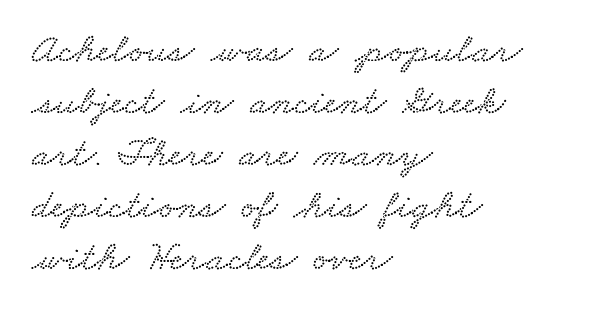
Q: Is the text underlined? A: No.
Q: How is the paragraph aligned? A: Left-aligned.
Q: Is the spacing between letters normal or unusually wide? A: Normal.
Q: Width (condensed, normal, or wide)? A: Wide.
Q: Stroke contrast? A: Low.
Q: x-height? A: Small.
Q: Monospaced? A: No.
